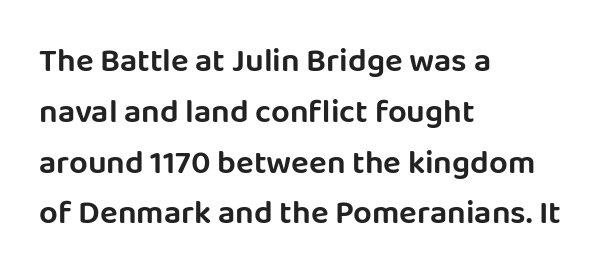
Q: Is the text italic (slanted)? A: No, it is upright.
Q: Is the typeface a serif or a sans-serif typeface? A: Sans-serif.
Q: Is the text underlined? A: No.
Q: How is the paragraph aligned? A: Left-aligned.
Q: Is the spacing between letters normal or unusually wide? A: Normal.
Q: Is the spacing between lines tight, normal or loose? A: Normal.
Q: Width (condensed, normal, or wide)? A: Normal.
Q: Stroke contrast? A: Low.
Q: x-height? A: Large.
Q: Monospaced? A: No.
